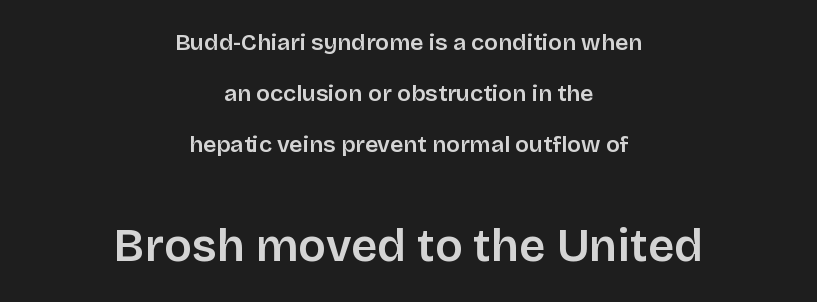
Serif or sans? Sans — the stroke terminals are bare. Does the lettering tilt? It doesn't — this is upright. The specimen omits any rule beneath the text block's lines. You could call the tracking neutral — neither tight nor loose. Successive baselines arrive slowly, with a big drop between each.
